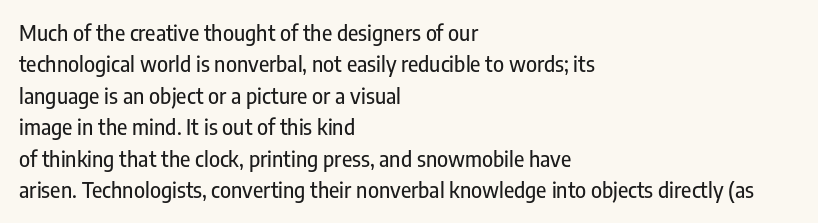
Q: Is the text italic (slanted)? A: No, it is upright.
Q: Is the text underlined? A: No.
Q: How is the paragraph aligned? A: Left-aligned.
Q: Is the spacing between letters normal or unusually wide? A: Normal.
Q: Is the spacing between lines tight, normal or loose? A: Normal.
